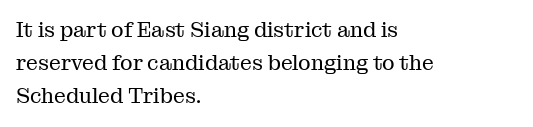
The image shows 21 px text type, upright; set left-aligned, normal line spacing (1.58x), normal letter spacing, not underlined.
